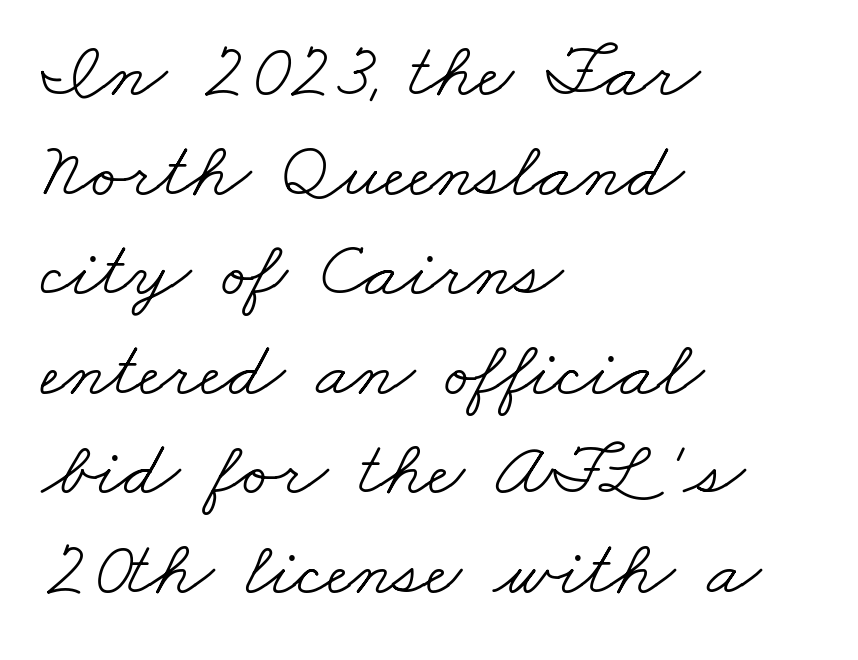
{"serif": "yes", "bold": "no", "weight": "light", "width": "wide", "stroke_contrast": "low", "x_height": "small", "monospaced": "no", "underline": "no", "align": "left", "line_spacing": "normal", "line_spacing_ratio": 1.26, "letter_spacing": "normal", "letter_spacing_em": 0.0, "glyph_px": 79}
